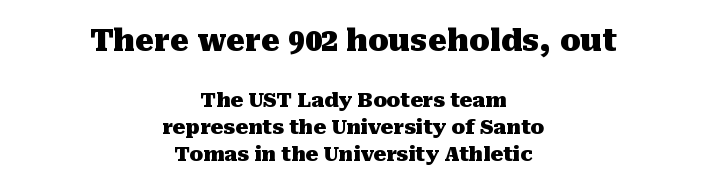
The image shows 30 px heavy serif type, upright; set centered, normal line spacing (1.36x), normal letter spacing, not underlined; the first (top) block is 1.5x larger; medium stroke contrast and a medium x-height.
